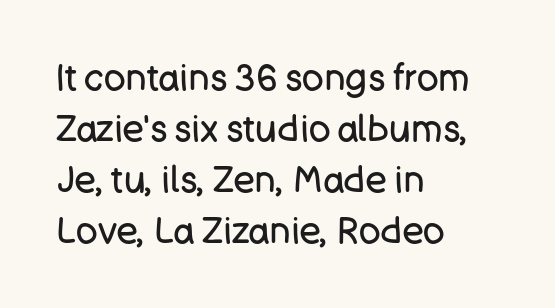
Q: Is the text bold? A: No.
Q: Is the text italic (slanted)? A: No, it is upright.
Q: Is the typeface a serif or a sans-serif typeface? A: Sans-serif.
Q: Is the text underlined? A: No.
Q: How is the paragraph aligned? A: Left-aligned.
Q: Is the spacing between letters normal or unusually wide? A: Normal.
Q: Is the spacing between lines tight, normal or loose? A: Normal.
Q: Width (condensed, normal, or wide)? A: Normal.
Q: Stroke contrast? A: Low.
Q: x-height? A: Large.
Q: Monospaced? A: No.
